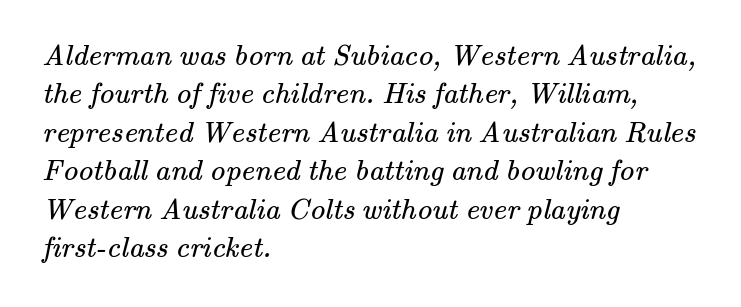
Q: Is the text bold? A: No.
Q: Is the typeface a serif or a sans-serif typeface? A: Serif.
Q: Is the text underlined? A: No.
Q: How is the paragraph aligned? A: Left-aligned.
Q: Is the spacing between letters normal or unusually wide? A: Normal.
Q: Is the spacing between lines tight, normal or loose? A: Normal.
Q: Width (condensed, normal, or wide)? A: Normal.
Q: Stroke contrast? A: Medium.
Q: x-height? A: Small.
Q: Monospaced? A: No.
